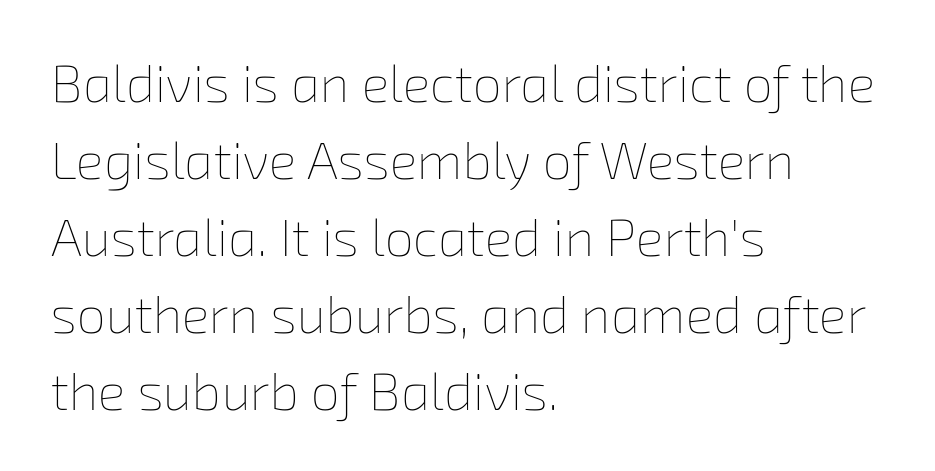
{"bold": "no", "weight": "thin", "width": "normal", "stroke_contrast": "low", "x_height": "medium", "monospaced": "no", "underline": "no", "align": "left", "line_spacing": "normal", "line_spacing_ratio": 1.48, "letter_spacing": "normal", "letter_spacing_em": 0.0, "glyph_px": 52}
